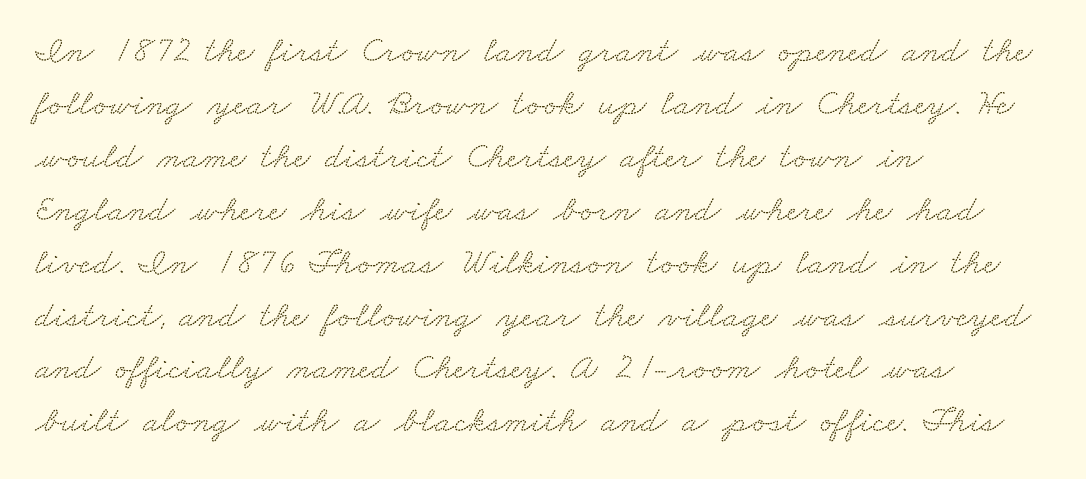
The vertical gap from one line to the next is medium. Underlining? Definitely not there. Honestly, the letter spacing is just normal — you wouldn't notice it. What kind of face is this? One with serifs.
